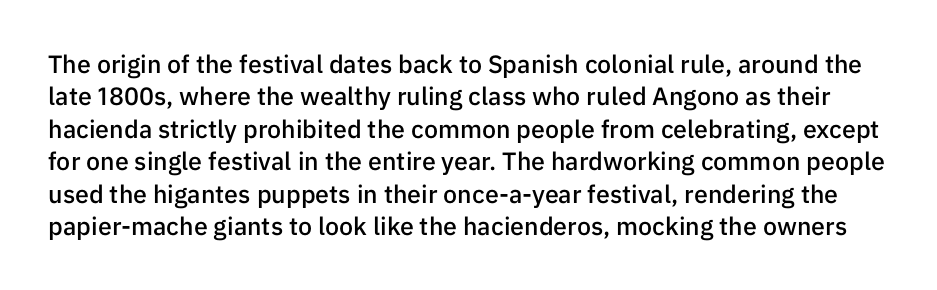
The image shows 25 px text type, upright; set normal line spacing (1.3x), normal letter spacing, not underlined.
